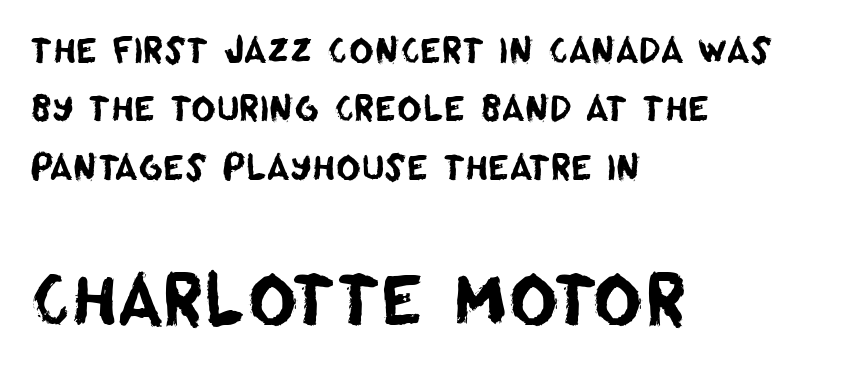
{"serif": "no", "width": "normal", "stroke_contrast": "low", "x_height": "large", "monospaced": "no", "underline": "no", "align": "left", "line_spacing_ratio": 1.72, "letter_spacing": "normal", "letter_spacing_em": 0.0, "larger_block": "second", "size_ratio": 2.0, "glyph_px": 68}
